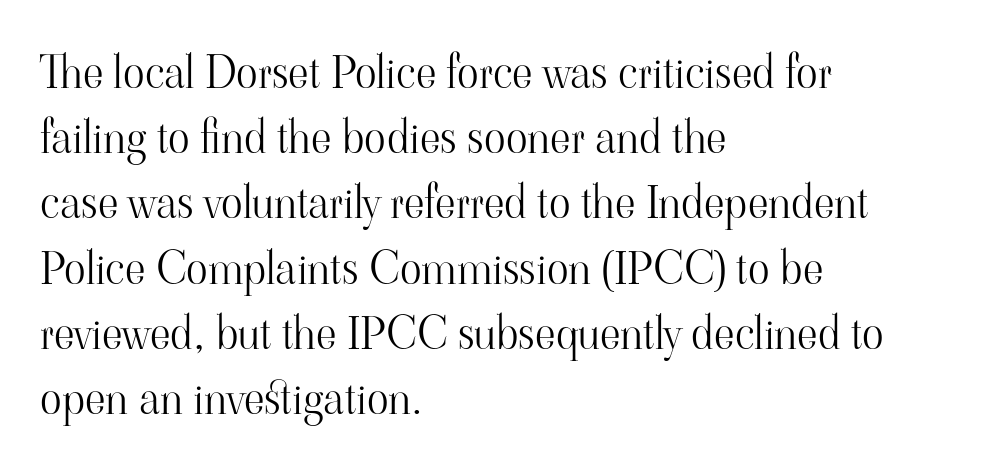
{"serif": "yes", "italic": "no", "bold": "no", "weight": "light", "width": "normal", "stroke_contrast": "high", "x_height": "small", "monospaced": "no", "underline": "no", "align": "left", "line_spacing": "normal", "line_spacing_ratio": 1.45, "letter_spacing": "normal", "letter_spacing_em": 0.0, "glyph_px": 45}
